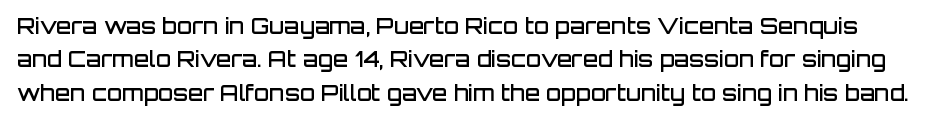
The type is set solid horizontally, with unmodified tracking. Summary of vertical rhythm: regular, with standard interline spacing. Its strokes are somewhat broadened, the hallmark of semibold type. Has an underline been added? It has not. The axis of the letterforms is exactly vertical.
